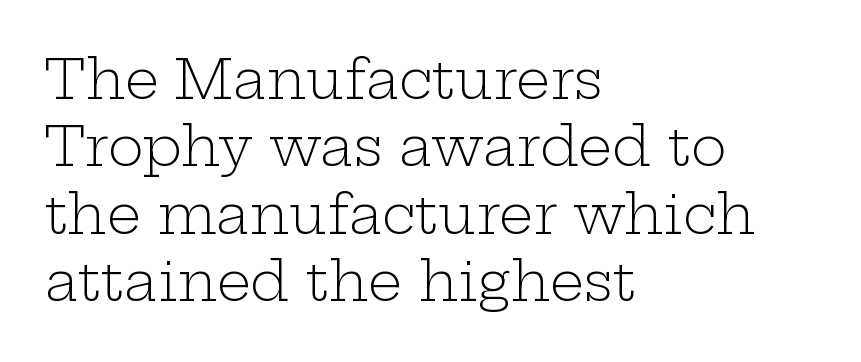
The image shows 54 px light, wide serif type, upright; set left-aligned, normal line spacing (1.25x), normal letter spacing, not underlined; low stroke contrast and a medium x-height.
